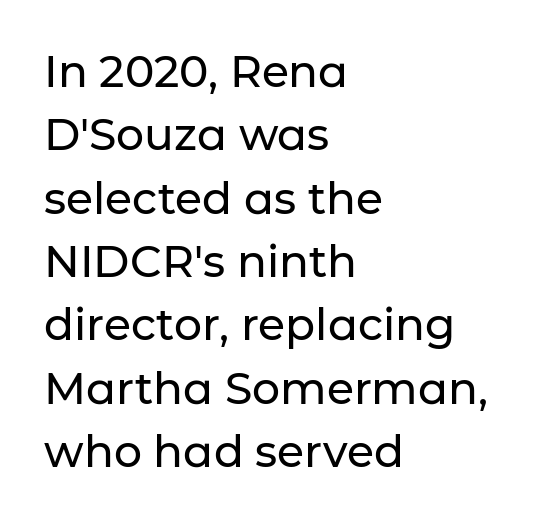
{"serif": "no", "italic": "no", "width": "normal", "stroke_contrast": "low", "x_height": "medium", "monospaced": "no", "underline": "no", "align": "left", "line_spacing": "normal", "line_spacing_ratio": 1.44, "letter_spacing": "normal", "letter_spacing_em": 0.0, "glyph_px": 44}
